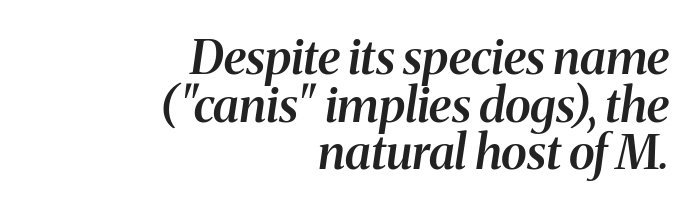
Q: Is the text bold? A: Semi-bold.
Q: Is the text italic (slanted)? A: Yes, it leans right by about 8 degrees.
Q: Is the typeface a serif or a sans-serif typeface? A: Serif.
Q: Is the text underlined? A: No.
Q: How is the paragraph aligned? A: Right-aligned.
Q: Is the spacing between letters normal or unusually wide? A: Normal.
Q: Is the spacing between lines tight, normal or loose? A: Tight.
Q: Width (condensed, normal, or wide)? A: Normal.
Q: Stroke contrast? A: Medium.
Q: x-height? A: Medium.
Q: Monospaced? A: No.
